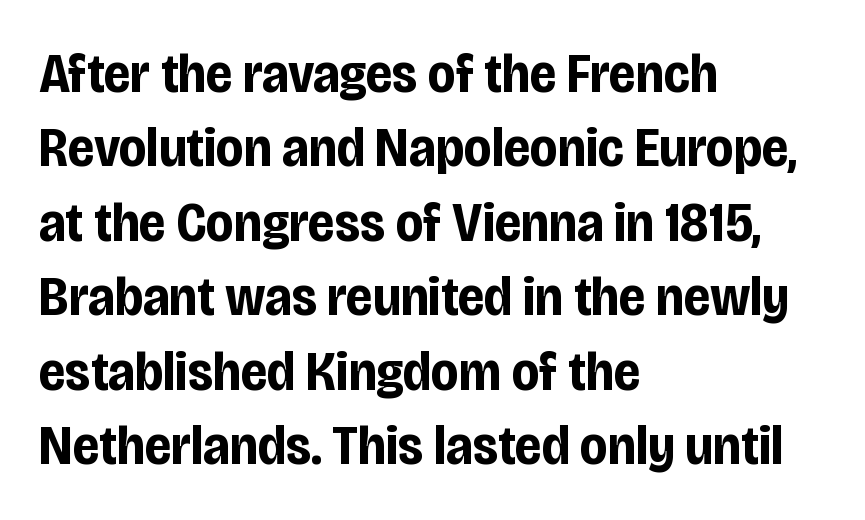
{"serif": "no", "italic": "no", "bold": "yes", "weight": "bold", "width": "condensed", "stroke_contrast": "low", "x_height": "large", "monospaced": "no", "underline": "no", "align": "left", "line_spacing": "normal", "line_spacing_ratio": 1.33, "letter_spacing": "normal", "letter_spacing_em": 0.0, "glyph_px": 56}
